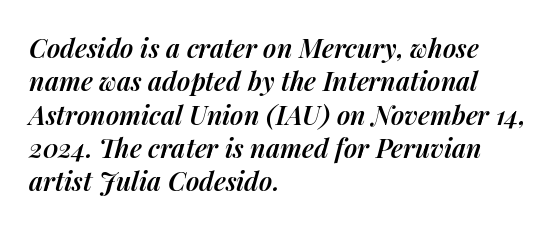
Q: Is the text bold? A: Semi-bold.
Q: Is the text italic (slanted)? A: Yes, it leans right by about 14 degrees.
Q: Is the text underlined? A: No.
Q: How is the paragraph aligned? A: Left-aligned.
Q: Is the spacing between letters normal or unusually wide? A: Normal.
Q: Is the spacing between lines tight, normal or loose? A: Normal.
